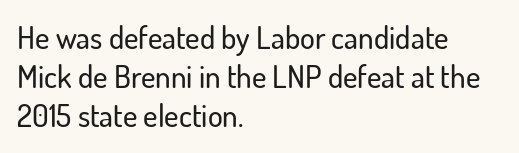
Q: Is the text italic (slanted)? A: No, it is upright.
Q: Is the typeface a serif or a sans-serif typeface? A: Sans-serif.
Q: Is the text underlined? A: No.
Q: How is the paragraph aligned? A: Left-aligned.
Q: Is the spacing between letters normal or unusually wide? A: Normal.
Q: Is the spacing between lines tight, normal or loose? A: Normal.
Q: Width (condensed, normal, or wide)? A: Normal.
Q: Stroke contrast? A: Low.
Q: x-height? A: Small.
Q: Monospaced? A: No.
